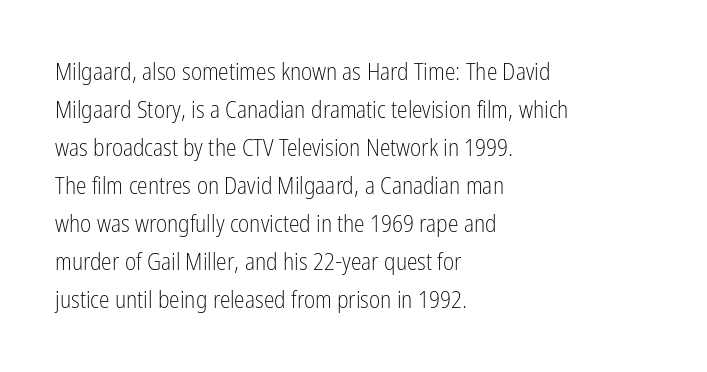
The image shows 24 px text type, upright; set left-aligned, normal line spacing (1.58x), normal letter spacing, not underlined.
